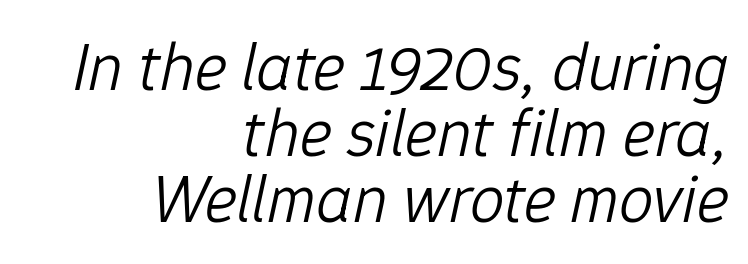
The image shows 69 px light type, italic (leaning right); set right-aligned, tight line spacing (0.96x), normal letter spacing, not underlined; low stroke contrast and a medium x-height.
